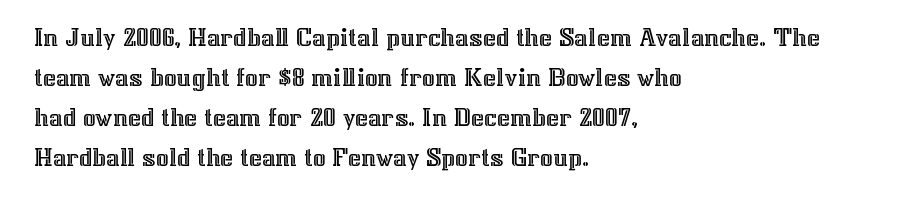
The image shows 28 px text type, upright; set left-aligned, normal line spacing (1.43x), normal letter spacing, not underlined; a medium x-height.
